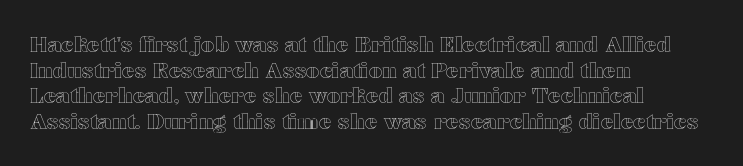
Line beginnings align vertically; line endings do not. Posture: vertical. A typesetter would call this zero additional tracking. The baseline area is clear.
